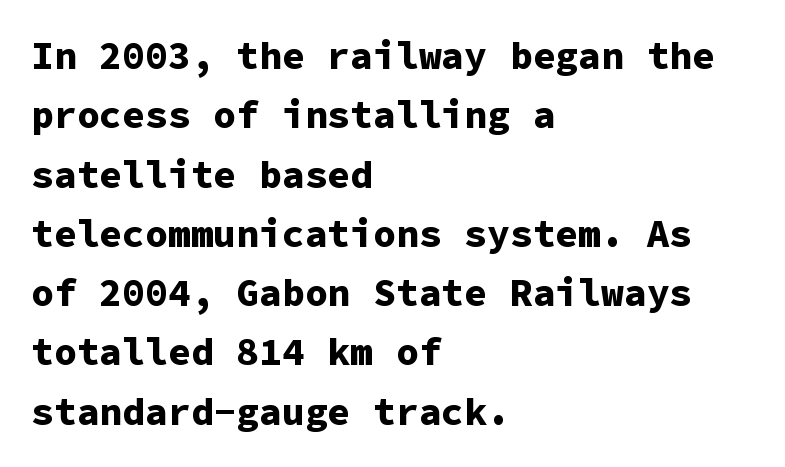
The image shows 38 px bold sans-serif type, upright, monospaced; set left-aligned, normal line spacing (1.56x), normal letter spacing, not underlined; low stroke contrast and a medium x-height.
